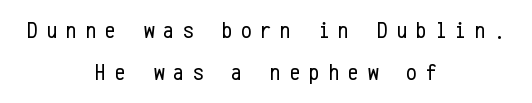
The image shows 24 px text type, upright; set centered, line spacing 1.75x, unusually wide letter spacing (+0.36 em), not underlined.
